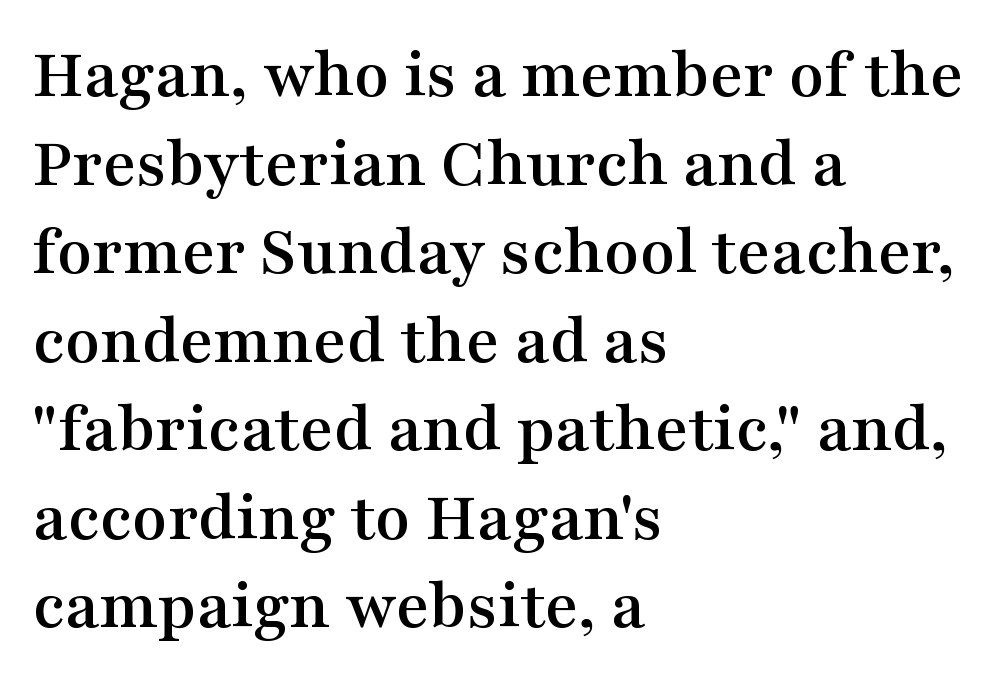
{"serif": "yes", "italic": "no", "width": "wide", "stroke_contrast": "medium", "x_height": "medium", "monospaced": "no", "underline": "no", "align": "left", "line_spacing_ratio": 1.23, "letter_spacing": "normal", "letter_spacing_em": 0.0, "glyph_px": 72}
